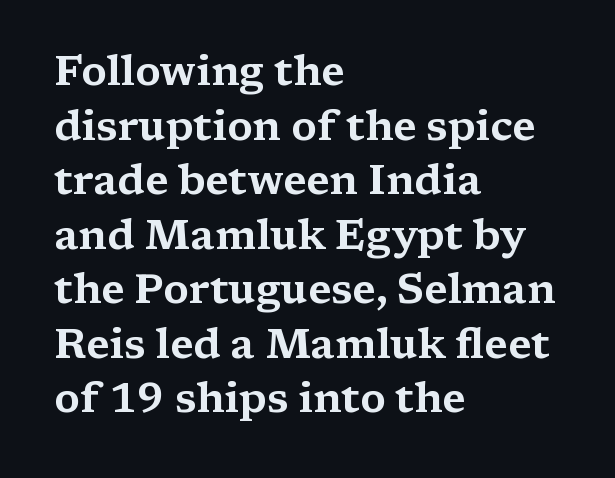
The image shows 41 px wide serif type, upright; set left-aligned, normal line spacing (1.33x), normal letter spacing, not underlined; medium stroke contrast and a medium x-height.
